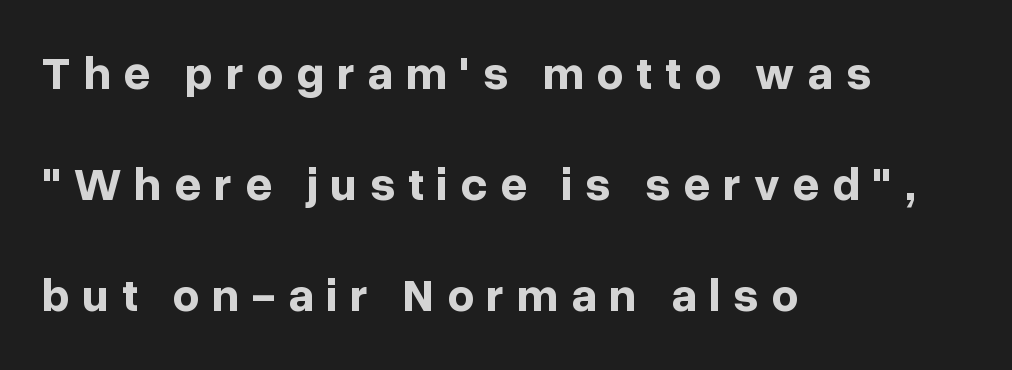
{"serif": "no", "italic": "no", "bold": "yes", "weight": "bold", "width": "normal", "stroke_contrast": "low", "x_height": "medium", "monospaced": "no", "underline": "no", "align": "left", "line_spacing": "loose", "line_spacing_ratio": 2.36, "letter_spacing": "wide", "letter_spacing_em": 0.27, "glyph_px": 47}
